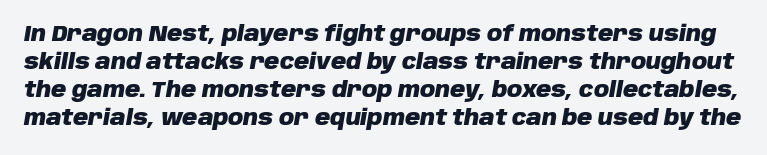
The image shows 21 px bold type, italic (leaning right); set normal line spacing (1.33x), normal letter spacing, not underlined.
